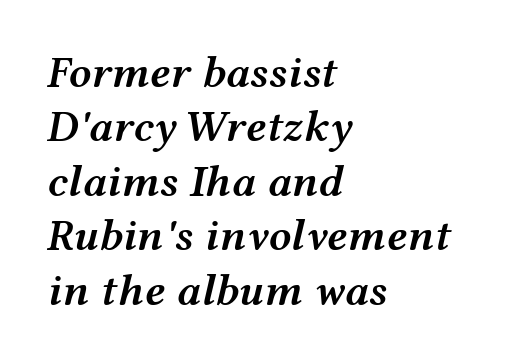
Anything drawn beneath the words? Only blank space. The ragged edge is on the right, which tells us the setting is flush left. Looking at the ascenders, they clearly lean. Do the characters align in a grid? No, the font is proportional. What weight is shown? A semibold, between regular and bold.
